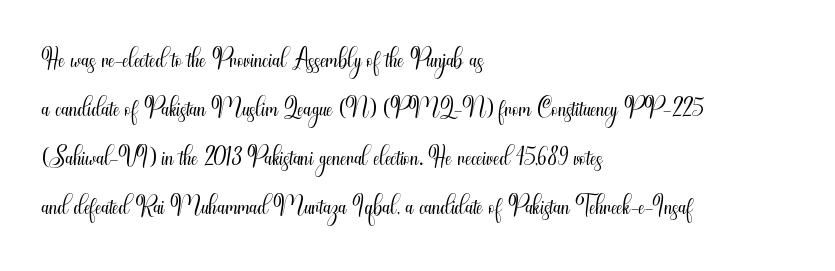
Q: Is the text bold? A: No.
Q: Is the text italic (slanted)? A: Yes.
Q: Is the typeface a serif or a sans-serif typeface? A: Sans-serif.
Q: Is the text underlined? A: No.
Q: How is the paragraph aligned? A: Left-aligned.
Q: Is the spacing between letters normal or unusually wide? A: Normal.
Q: Is the spacing between lines tight, normal or loose? A: Normal.
Q: Width (condensed, normal, or wide)? A: Condensed.
Q: Stroke contrast? A: Medium.
Q: x-height? A: Small.
Q: Monospaced? A: No.
